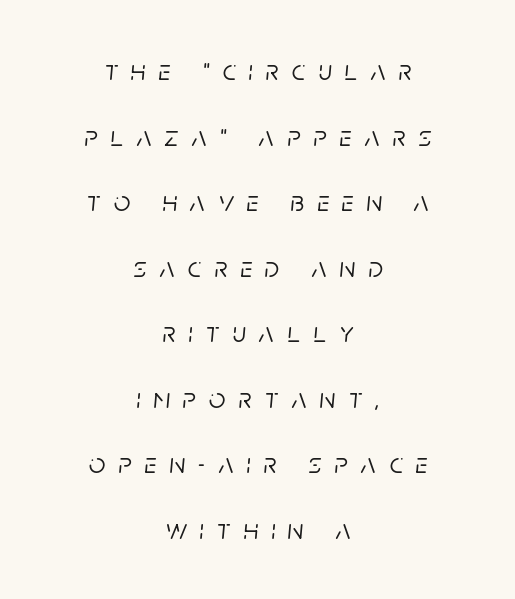
{"italic": "yes", "lean": "right", "slant_degrees": 5, "width": "normal", "stroke_contrast": "low", "x_height": "large", "monospaced": "no", "underline": "no", "align": "center", "line_spacing": "loose", "line_spacing_ratio": 2.26, "letter_spacing": "wide", "letter_spacing_em": 0.45, "glyph_px": 29}
